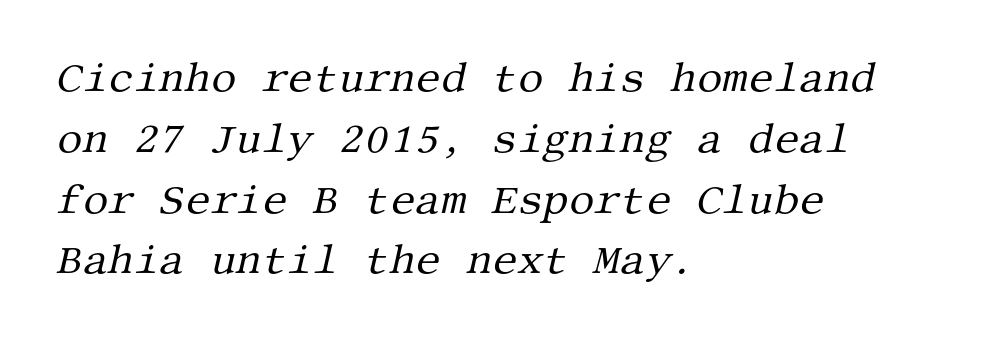
The image shows 40 px regular-weight serif type, italic (leaning right); set left-aligned, normal line spacing (1.52x), normal letter spacing, not underlined; medium stroke contrast and a large x-height.
